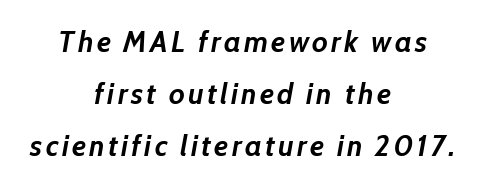
The image shows 30 px semibold type, italic (leaning right); set centered, line spacing 1.73x, not underlined; low stroke contrast and a medium x-height.
